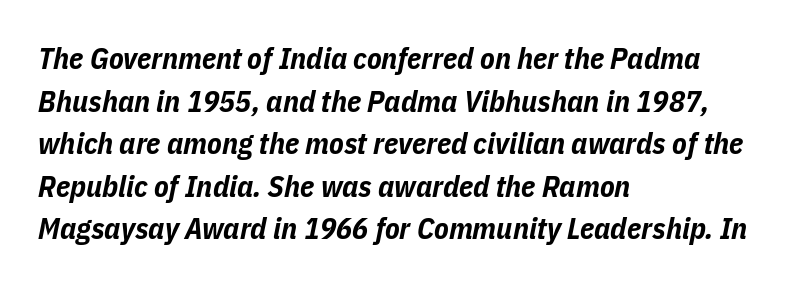
{"italic": "yes", "lean": "right", "slant_degrees": 11, "bold": "yes", "weight": "bold", "width": "condensed", "stroke_contrast": "low", "x_height": "medium", "monospaced": "no", "underline": "no", "align": "left", "line_spacing": "normal", "line_spacing_ratio": 1.42, "letter_spacing": "normal", "letter_spacing_em": 0.0, "glyph_px": 30}
